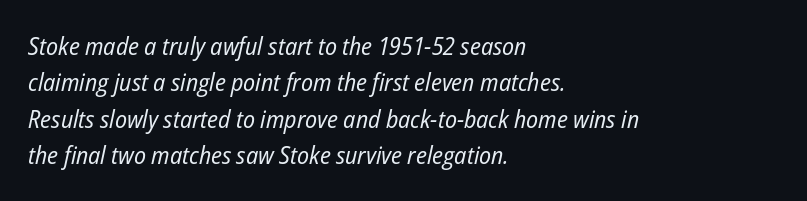
Stem width sits at or under what a default text font uses. Designer's note — italics engaged. The glyphs are unaccompanied by any horizontal stroke below them. A classic flush-left, rag-right setting is used for this passage. The designer left line spacing at the default. This sample uses plain, unmodified letter spacing.
